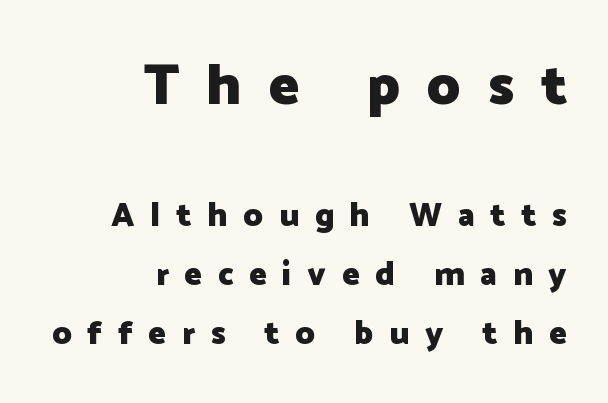
{"serif": "no", "italic": "no", "bold": "yes", "weight": "heavy", "width": "normal", "stroke_contrast": "low", "x_height": "medium", "monospaced": "no", "underline": "no", "align": "right", "line_spacing_ratio": 1.79, "letter_spacing": "wide", "letter_spacing_em": 0.48, "larger_block": "first", "size_ratio": 1.73, "glyph_px": 57}
